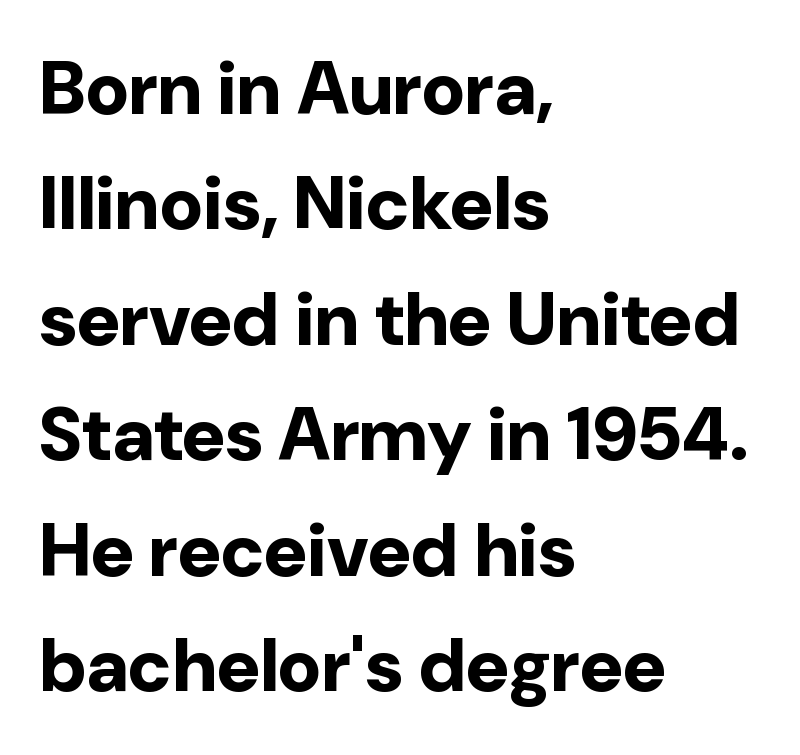
{"serif": "no", "italic": "no", "bold": "yes", "weight": "bold", "width": "normal", "stroke_contrast": "low", "x_height": "medium", "monospaced": "no", "underline": "no", "align": "left", "line_spacing": "normal", "line_spacing_ratio": 1.54, "letter_spacing": "normal", "letter_spacing_em": 0.0, "glyph_px": 75}
